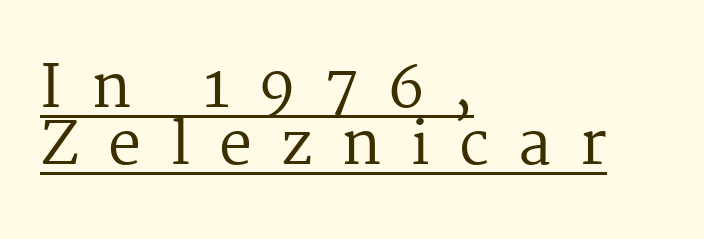
Q: Is the text bold? A: No.
Q: Is the text italic (slanted)? A: No, it is upright.
Q: Is the typeface a serif or a sans-serif typeface? A: Serif.
Q: Is the text underlined? A: Yes.
Q: How is the paragraph aligned? A: Left-aligned.
Q: Is the spacing between letters normal or unusually wide? A: Unusually wide.
Q: Is the spacing between lines tight, normal or loose? A: Tight.
Q: Width (condensed, normal, or wide)? A: Normal.
Q: Stroke contrast? A: Medium.
Q: x-height? A: Medium.
Q: Monospaced? A: No.
